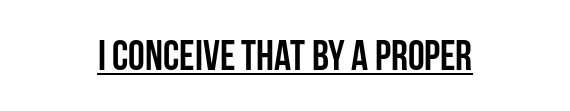
Every letter is thick-stroked: bold, no question. Posture: straight, roman, zero tilt. The text was rendered using a sans face with plain stroke endings. These characters rest on top of a visible drawn line. The face used here is rendered with its standard letterfit.
